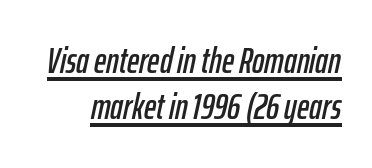
Q: Is the text italic (slanted)? A: Yes, it leans right by about 12 degrees.
Q: Is the text underlined? A: Yes.
Q: Is the spacing between letters normal or unusually wide? A: Normal.
Q: Is the spacing between lines tight, normal or loose? A: Normal.
Q: Width (condensed, normal, or wide)? A: Condensed.
Q: Stroke contrast? A: Low.
Q: x-height? A: Medium.
Q: Monospaced? A: No.
